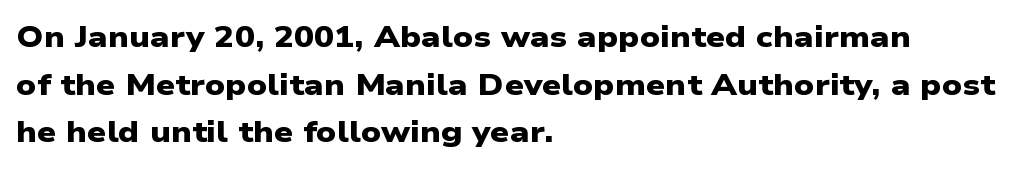
The image shows 30 px heavy, wide sans-serif type; set left-aligned, normal line spacing (1.59x), normal letter spacing, not underlined; low stroke contrast and a medium x-height.
